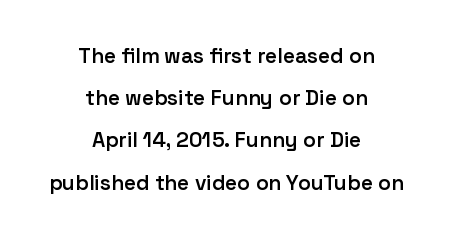
{"italic": "no", "bold": "semi", "underline": "no", "align": "center", "line_spacing": "loose", "line_spacing_ratio": 2.01, "letter_spacing": "normal", "letter_spacing_em": 0.0, "glyph_px": 21}
